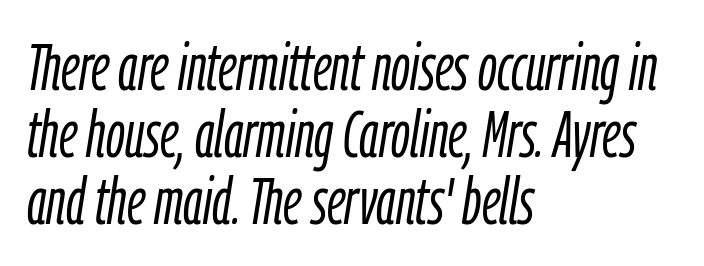
Layout note: lines flush left. The area under the type is left untouched. Does the lettering tilt? It does — this is italic. Quick note: interline space is minimal. The weight tops out at a normal text grade.
